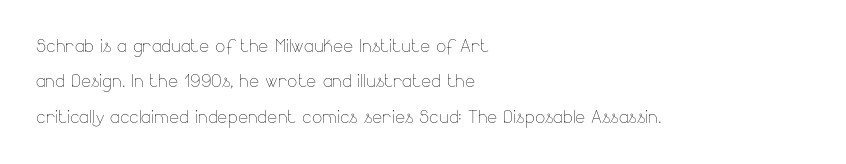
Q: Is the text bold? A: No.
Q: Is the text italic (slanted)? A: No, it is upright.
Q: Is the text underlined? A: No.
Q: How is the paragraph aligned? A: Left-aligned.
Q: Is the spacing between letters normal or unusually wide? A: Normal.
Q: Is the spacing between lines tight, normal or loose? A: Normal.
